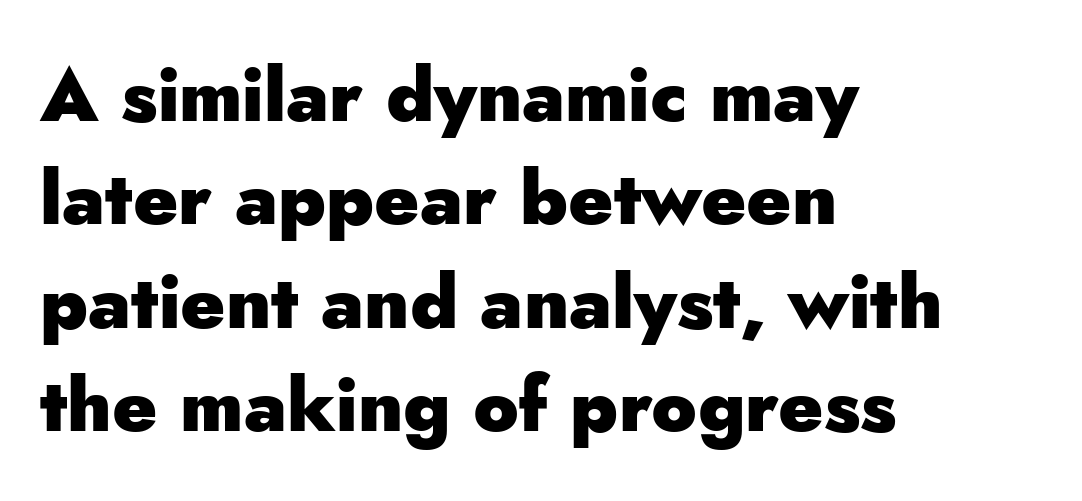
The characters display no serif detailing; their extremities are plain. Heavy, bold letterforms. The compositor pushed each line to the left boundary. Here the glyphs are tracked normally, forming tight word shapes. The specimen omits any rule beneath the text block's lines. Looks like regular typesetting: each glyph gets only the width it needs.
